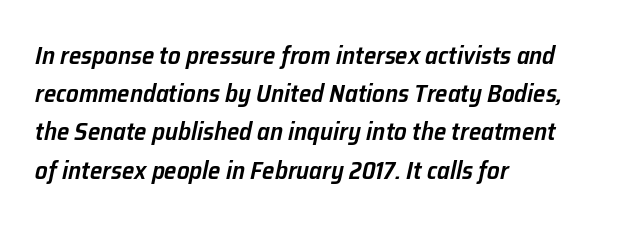
Q: Is the text bold? A: Semi-bold.
Q: Is the text italic (slanted)? A: Yes, it leans right by about 12 degrees.
Q: Is the text underlined? A: No.
Q: How is the paragraph aligned? A: Left-aligned.
Q: Is the spacing between letters normal or unusually wide? A: Normal.
Q: Is the spacing between lines tight, normal or loose? A: Normal.
